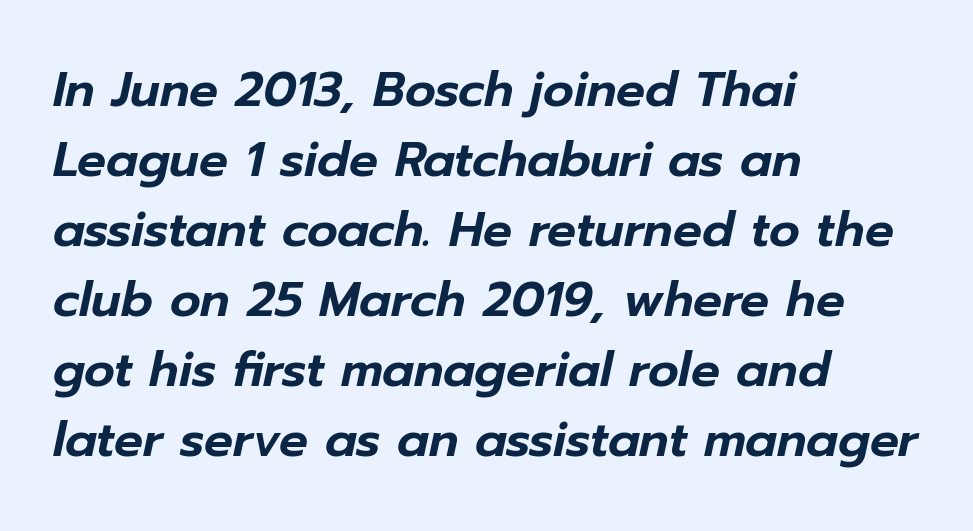
Lines of text with bare space underneath. Baseline-to-baseline distance is the conventional proportion of letter height. These lines are rendered in a variable-pitch font. The glyphs look as if they've been sheared to an angle. The ragged edge is on the right, which tells us the setting is flush left. Nobody touched the tracking dial on this one.
